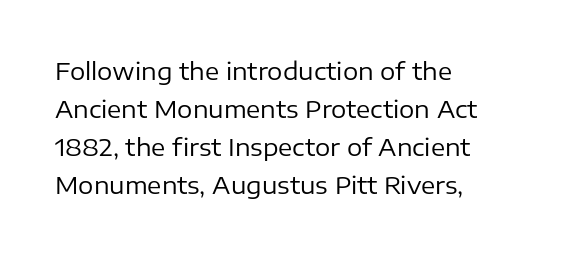
{"italic": "no", "bold": "no", "underline": "no", "align": "left", "line_spacing": "normal", "line_spacing_ratio": 1.58, "letter_spacing": "normal", "letter_spacing_em": 0.0, "glyph_px": 24}
